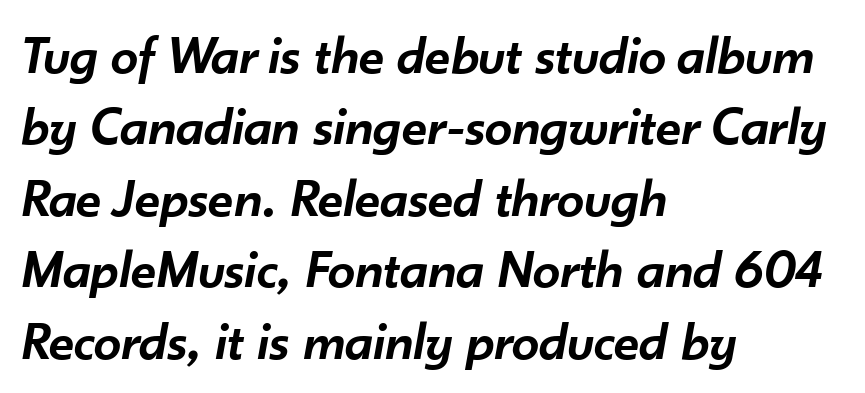
Q: Is the text bold? A: Semi-bold.
Q: Is the text italic (slanted)? A: Yes, it leans right by about 10 degrees.
Q: Is the text underlined? A: No.
Q: How is the paragraph aligned? A: Left-aligned.
Q: Is the spacing between letters normal or unusually wide? A: Normal.
Q: Is the spacing between lines tight, normal or loose? A: Normal.
Q: Width (condensed, normal, or wide)? A: Normal.
Q: Stroke contrast? A: Low.
Q: x-height? A: Small.
Q: Monospaced? A: No.
